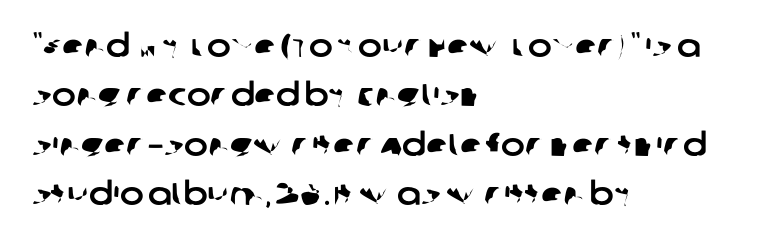
Underline: absent. This sample has the flowing, uneven cadence of proportional lettering. No feet cap the strokes, marking this as sans-serif type. Alignment: flush left.
